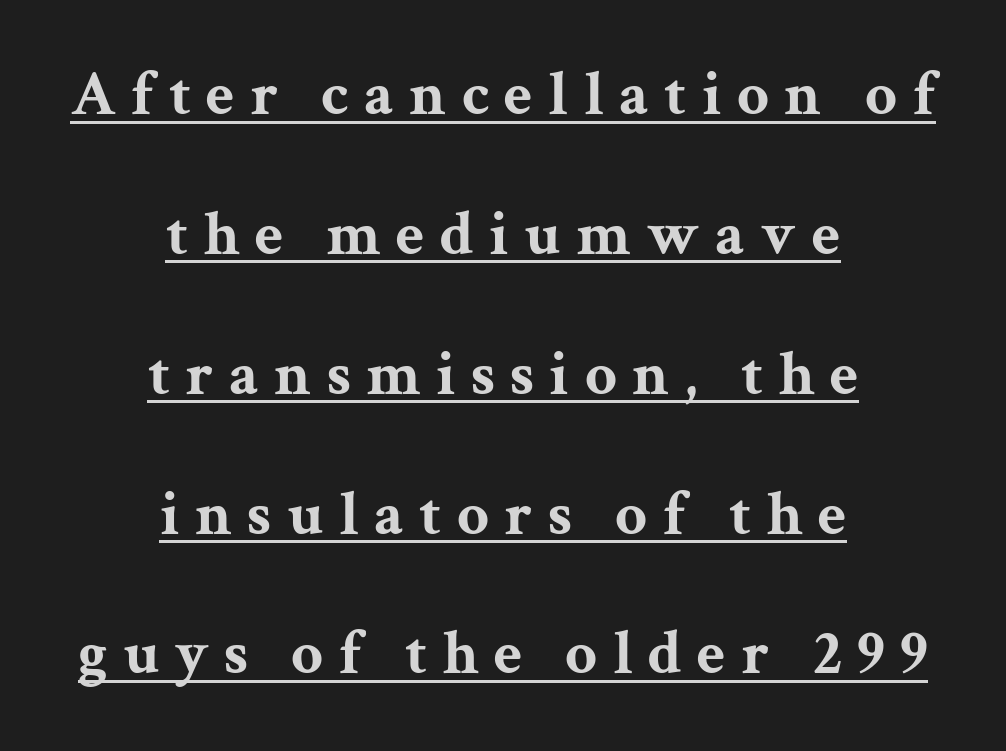
Plenty of ink on the page — the face is bold. This sample has the flowing, uneven cadence of proportional lettering. Font category for this specimen: serif. Posture: vertical.
